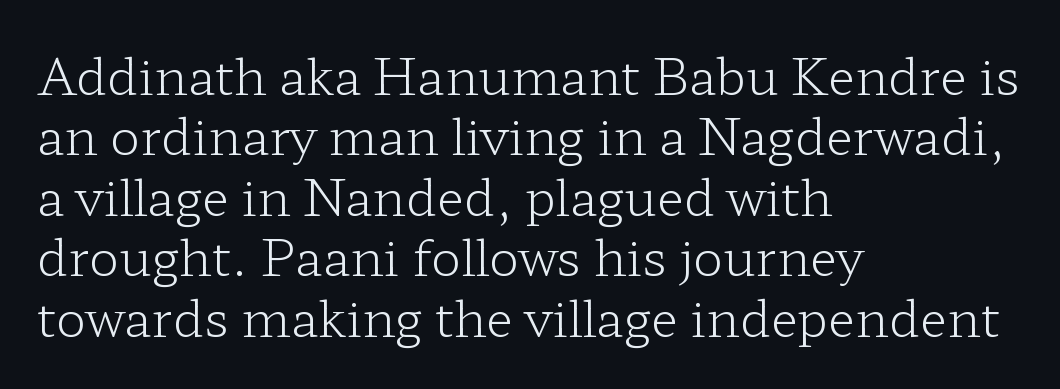
Posture: upright roman. The foot of each line stays bare and open. This sample uses plain, unmodified letter spacing. Line beginnings align vertically; line endings do not. Spacing verdict: proportional, widths tailored to each character. Type style note: has serifs.
